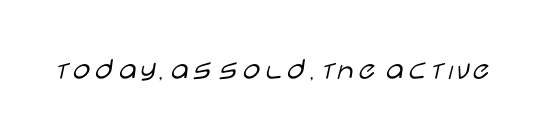
{"serif": "no", "bold": "no", "weight": "light", "width": "wide", "stroke_contrast": "low", "x_height": "large", "monospaced": "no", "underline": "no", "letter_spacing": "normal", "letter_spacing_em": 0.0, "glyph_px": 32}
